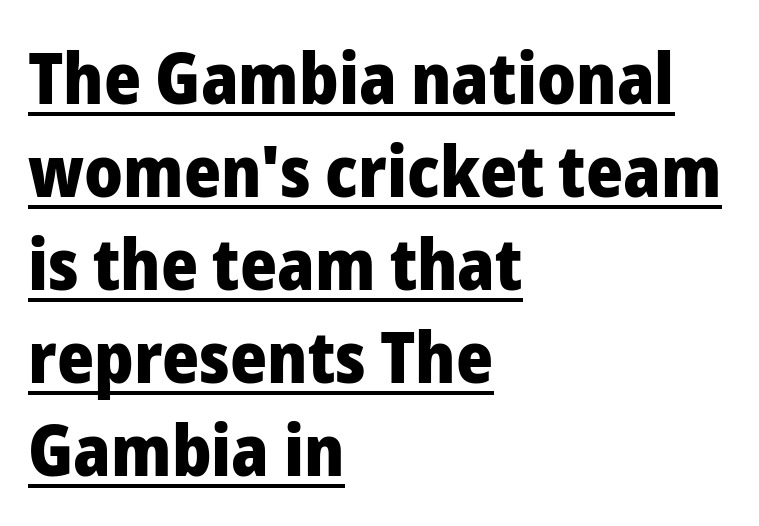
{"serif": "no", "italic": "no", "bold": "yes", "weight": "heavy", "width": "normal", "stroke_contrast": "low", "x_height": "medium", "monospaced": "no", "underline": "yes", "align": "left", "line_spacing": "normal", "line_spacing_ratio": 1.31, "letter_spacing": "normal", "letter_spacing_em": 0.0, "glyph_px": 71}
